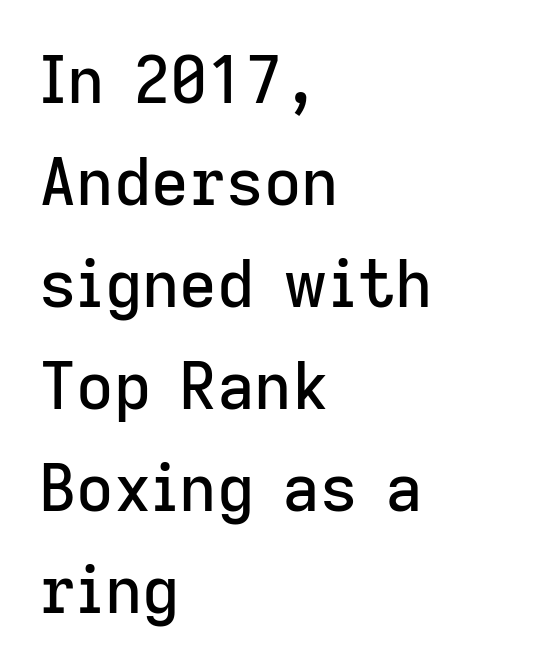
{"serif": "no", "italic": "no", "width": "normal", "stroke_contrast": "low", "x_height": "medium", "monospaced": "no", "underline": "no", "align": "left", "line_spacing": "normal", "line_spacing_ratio": 1.57, "letter_spacing": "normal", "letter_spacing_em": 0.0, "glyph_px": 65}
